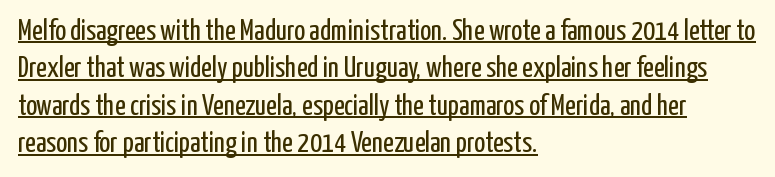
The image shows 29 px regular-weight, condensed sans-serif type, upright; set left-aligned, normal line spacing (1.29x), normal letter spacing, underlined; low stroke contrast and a medium x-height.
